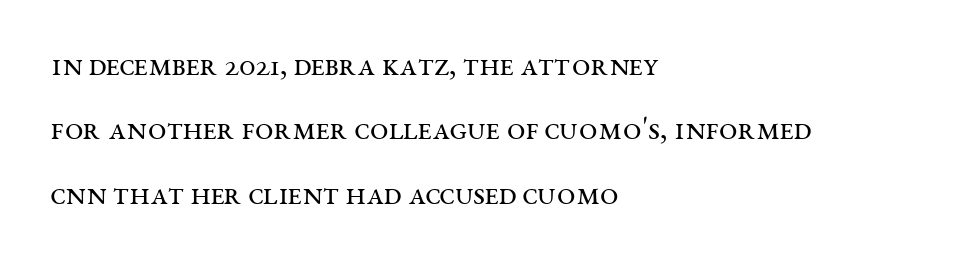
The image shows 33 px regular-weight, wide serif type, upright; set left-aligned, loose line spacing (1.95x), normal letter spacing, not underlined; medium stroke contrast and a large x-height.
